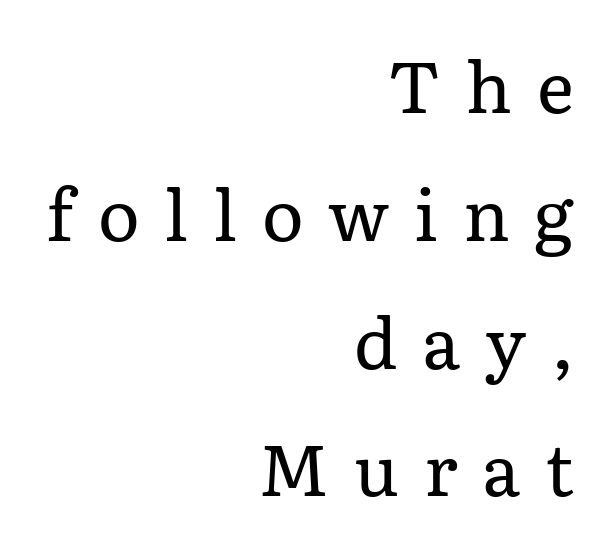
{"serif": "yes", "italic": "no", "bold": "no", "weight": "regular", "width": "normal", "stroke_contrast": "low", "x_height": "medium", "monospaced": "no", "underline": "no", "align": "right", "line_spacing_ratio": 1.8, "letter_spacing": "wide", "letter_spacing_em": 0.35, "glyph_px": 71}
